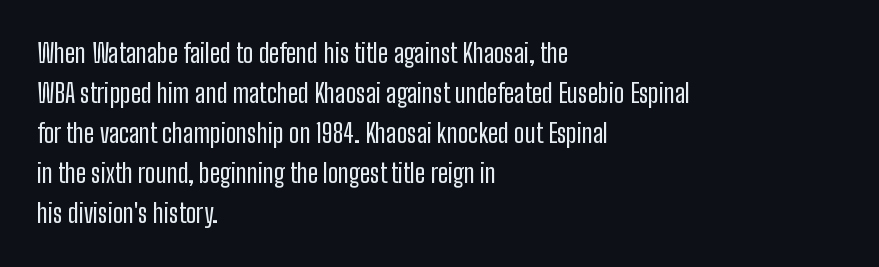
{"italic": "no", "bold": "no", "underline": "no", "align": "left", "line_spacing": "normal", "line_spacing_ratio": 1.54, "letter_spacing": "normal", "letter_spacing_em": 0.0, "glyph_px": 26}
